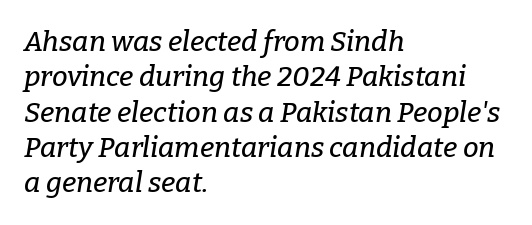
The font family rendered here belongs to the serif group. Do the characters align in a grid? No, the font is proportional. The glyphs look as if they've been sheared to an angle. Regular leading.
